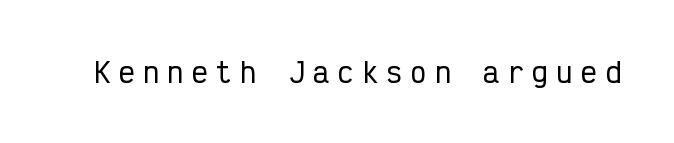
The image shows 27 px text type, upright; set unusually wide letter spacing (+0.3 em), not underlined.
